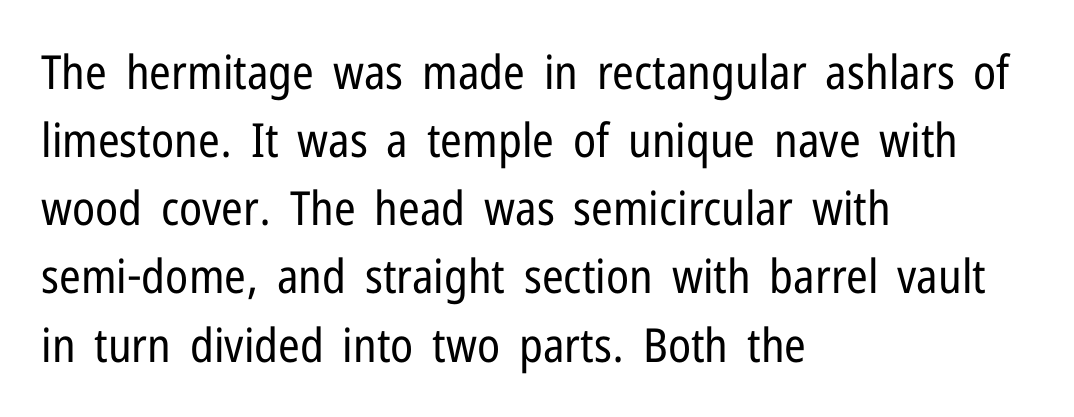
The rendering uses natural spacing where letterforms have individual widths. Letters rest on an invisible, unmarked baseline. Rows of type keep a routine distance in the vertical direction. Vertical stems look standard width or narrower in stroke. This is sans-serif lettering, the kind often seen on screens and signage. Posture: straight, roman, zero tilt.
